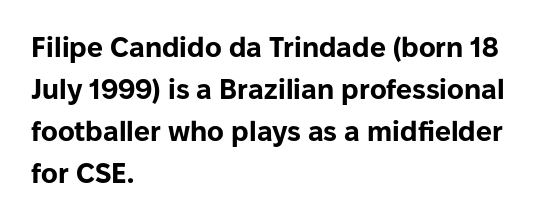
The image shows 28 px bold sans-serif type, upright; set left-aligned, normal line spacing (1.5x), normal letter spacing, not underlined; low stroke contrast and a medium x-height.
